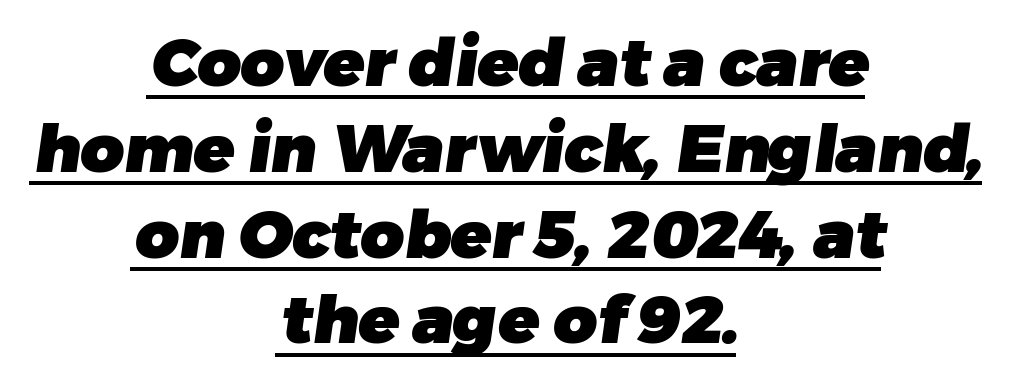
{"serif": "no", "bold": "yes", "weight": "heavy", "width": "normal", "stroke_contrast": "low", "x_height": "medium", "monospaced": "no", "underline": "yes", "align": "center", "line_spacing": "normal", "line_spacing_ratio": 1.28, "letter_spacing": "normal", "letter_spacing_em": 0.0, "glyph_px": 67}
